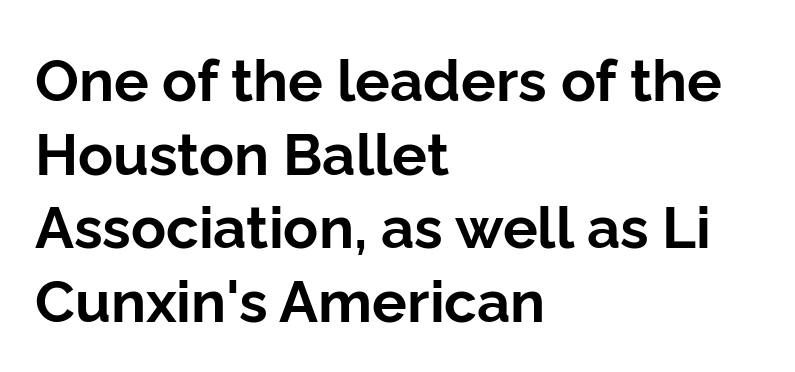
I'd call this a sans setting — the letters go barefoot. The face used here is proportionally spaced, like ordinary book or web type. Does the weight exceed regular? Yes, all the way to bold. The rendering anchors every line to the left-hand side. Students, observe: this is what conventionally led text looks like.
